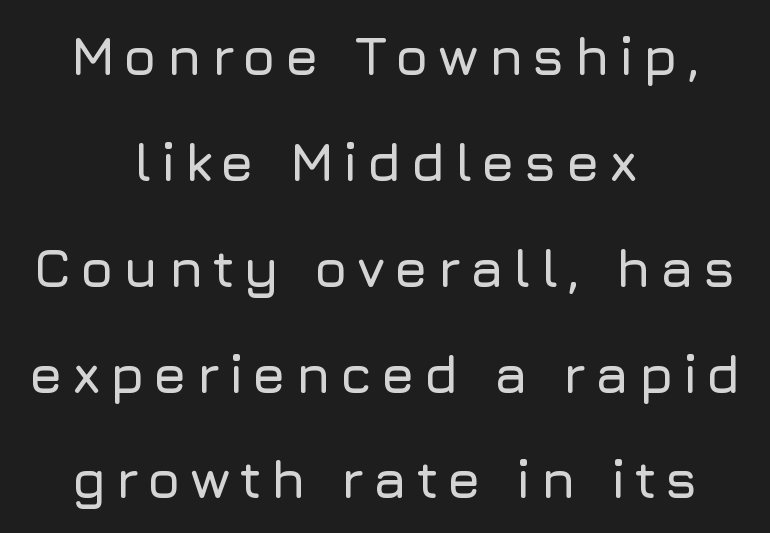
{"serif": "no", "italic": "no", "width": "normal", "stroke_contrast": "low", "x_height": "medium", "monospaced": "no", "underline": "no", "align": "center", "line_spacing": "loose", "line_spacing_ratio": 1.96, "glyph_px": 54}
